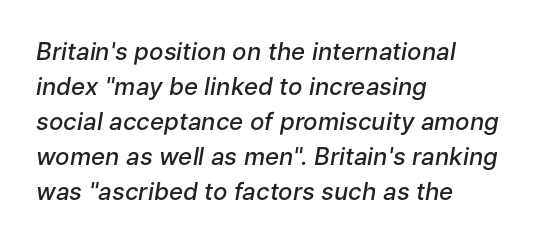
Tracking here is standard; glyphs follow each other at the usual distance. In CSS terms this would be text-align: left. The font is running at a semibold setting, under full bold. The whole block is typeset with a tilt. Each new line begins a customary step beneath the previous one.
